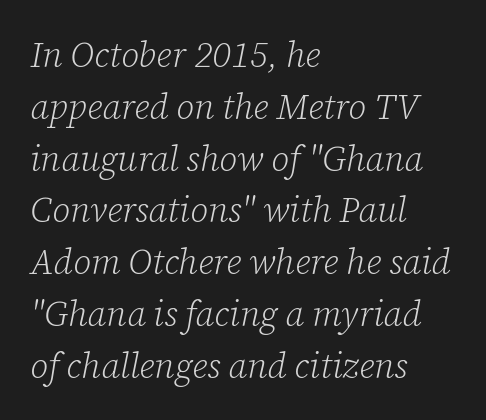
{"serif": "yes", "italic": "yes", "lean": "right", "slant_degrees": 12, "bold": "no", "weight": "light", "width": "normal", "stroke_contrast": "low", "x_height": "medium", "monospaced": "no", "underline": "no", "align": "left", "line_spacing": "normal", "line_spacing_ratio": 1.48, "letter_spacing": "normal", "letter_spacing_em": 0.0, "glyph_px": 35}
